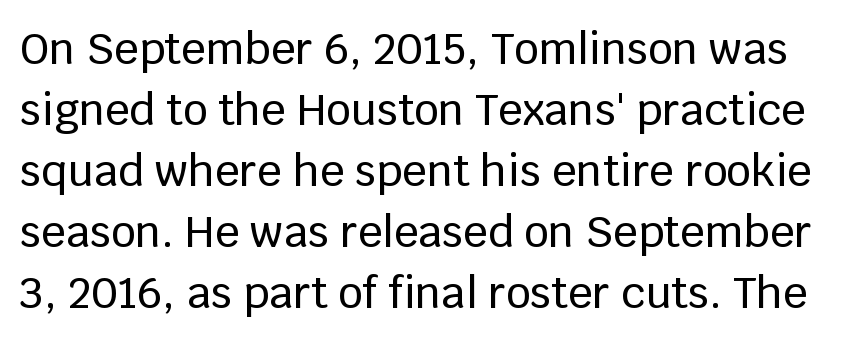
The image shows 43 px sans-serif type, upright; set normal line spacing (1.42x), normal letter spacing, not underlined; low stroke contrast and a large x-height.
